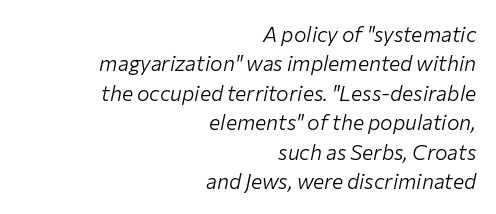
The string is rendered with underlining switched off. Line ends are locked; line starts wander. Each stroke keeps to a modest, everyday thickness or less. The rendering applies a slant to the glyphs.
